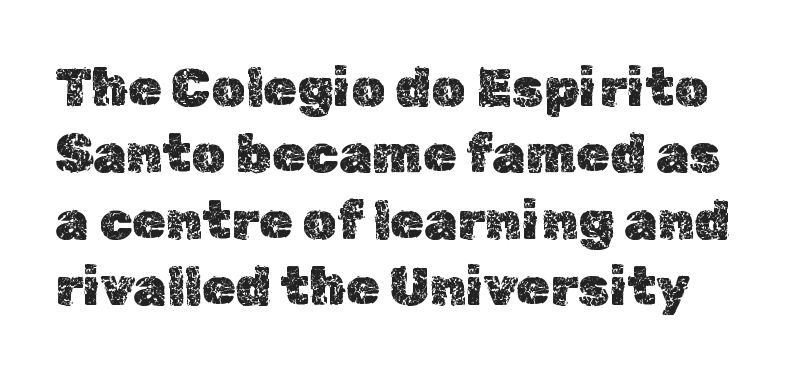
Q: Is the text italic (slanted)? A: No, it is upright.
Q: Is the text underlined? A: No.
Q: Is the spacing between letters normal or unusually wide? A: Normal.
Q: Width (condensed, normal, or wide)? A: Normal.
Q: x-height? A: Medium.
Q: Monospaced? A: No.
